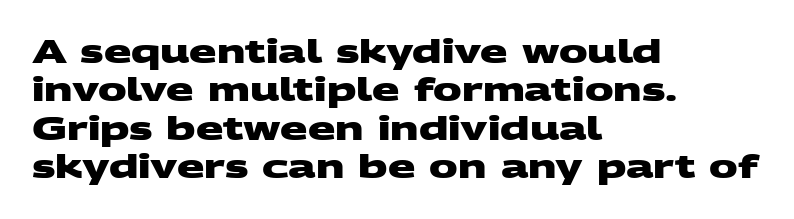
Q: Is the text bold? A: Yes.
Q: Is the typeface a serif or a sans-serif typeface? A: Sans-serif.
Q: Is the text underlined? A: No.
Q: How is the paragraph aligned? A: Left-aligned.
Q: Is the spacing between letters normal or unusually wide? A: Normal.
Q: Width (condensed, normal, or wide)? A: Wide.
Q: Stroke contrast? A: Medium.
Q: x-height? A: Large.
Q: Monospaced? A: No.
